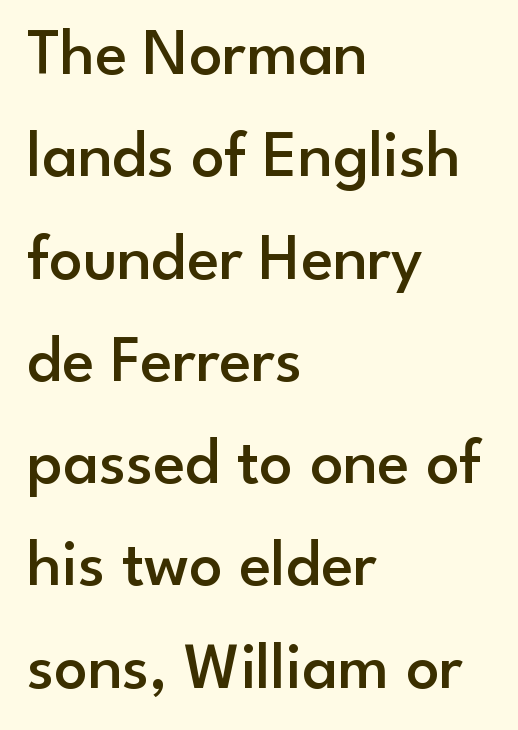
The image shows 66 px semibold sans-serif type, upright; set left-aligned, normal line spacing (1.55x), normal letter spacing, not underlined; low stroke contrast and a small x-height.
